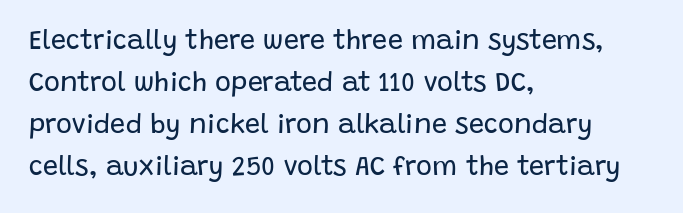
Q: Is the text bold? A: No.
Q: Is the text italic (slanted)? A: No, it is upright.
Q: Is the text underlined? A: No.
Q: How is the paragraph aligned? A: Left-aligned.
Q: Is the spacing between letters normal or unusually wide? A: Normal.
Q: Is the spacing between lines tight, normal or loose? A: Normal.
